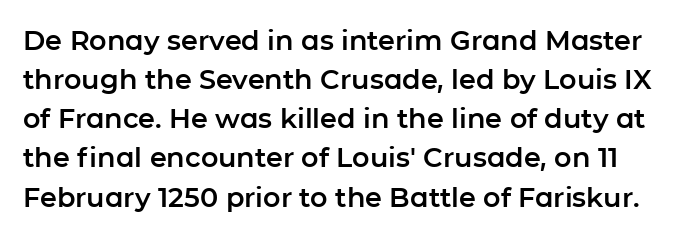
Does the leading feel generous? No, just average. Each row of text sits above clean, open space. You can tell it's not italic because the verticals are truly vertical. Honestly, the letter spacing is just normal — you wouldn't notice it.
